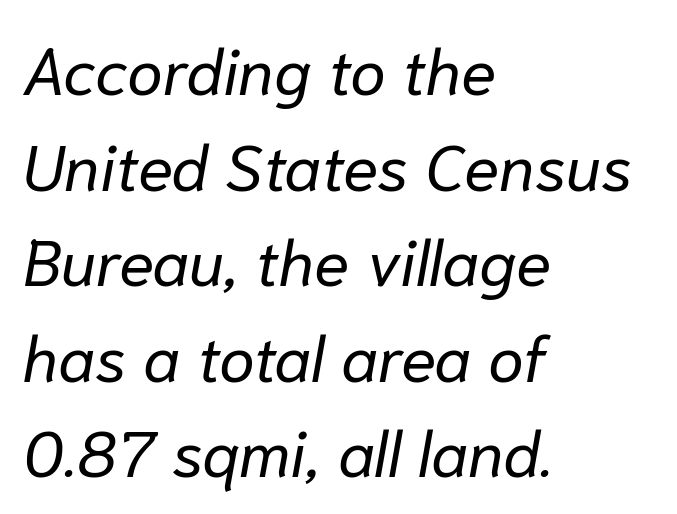
Q: Is the text bold? A: No.
Q: Is the text italic (slanted)? A: Yes, it leans right by about 10 degrees.
Q: Is the text underlined? A: No.
Q: How is the paragraph aligned? A: Left-aligned.
Q: Is the spacing between letters normal or unusually wide? A: Normal.
Q: Is the spacing between lines tight, normal or loose? A: Normal.
Q: Width (condensed, normal, or wide)? A: Normal.
Q: Stroke contrast? A: Low.
Q: x-height? A: Medium.
Q: Monospaced? A: No.
